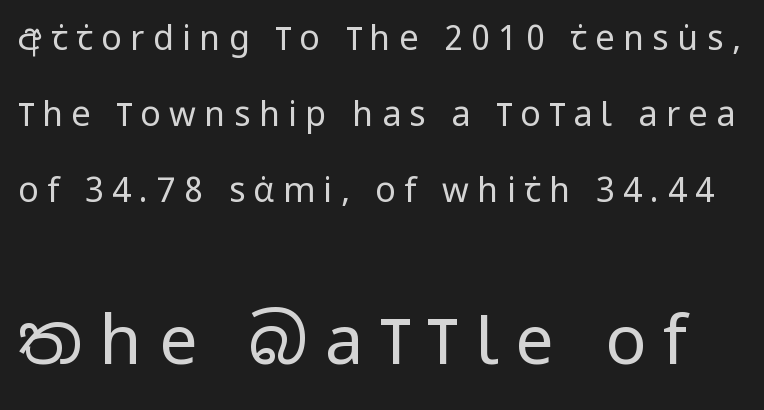
The image shows 68 px regular-weight, condensed sans-serif type, upright; set loose line spacing (2.24x), unusually wide letter spacing (+0.25 em), not underlined; the second (bottom) block is 2.0x larger; low stroke contrast and a large x-height.
